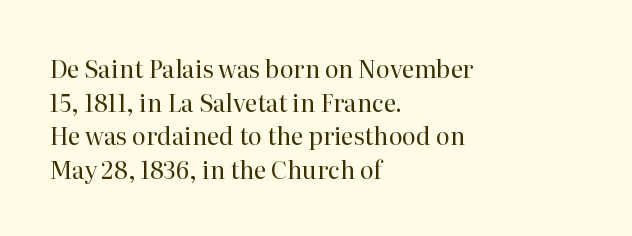
Q: Is the text bold? A: No.
Q: Is the text italic (slanted)? A: No, it is upright.
Q: Is the text underlined? A: No.
Q: How is the paragraph aligned? A: Left-aligned.
Q: Is the spacing between letters normal or unusually wide? A: Normal.
Q: Is the spacing between lines tight, normal or loose? A: Normal.
